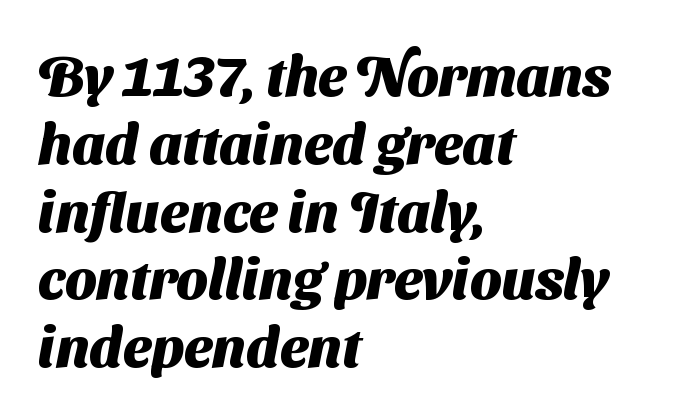
Unmarked baselines from the first word to the last. The rendering anchors every line to the left-hand side. As a designer I'd log this as weight 700, bold. The passage shown is typed in a proportional face where columns would drift. Unlike a traditional serif, this face leaves its strokes unadorned.
